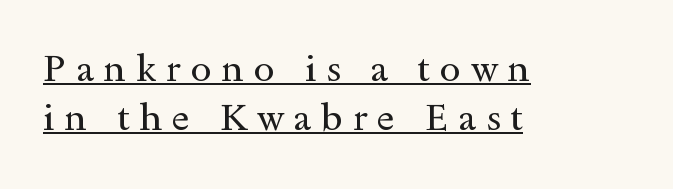
One-word summary of the alignment: left. The passage shown stacks its lines at a standard gap. When letters stand straight like this, we call the style roman or upright. Is this a fixed-width face? No — the glyphs have proportional, varying widths.
